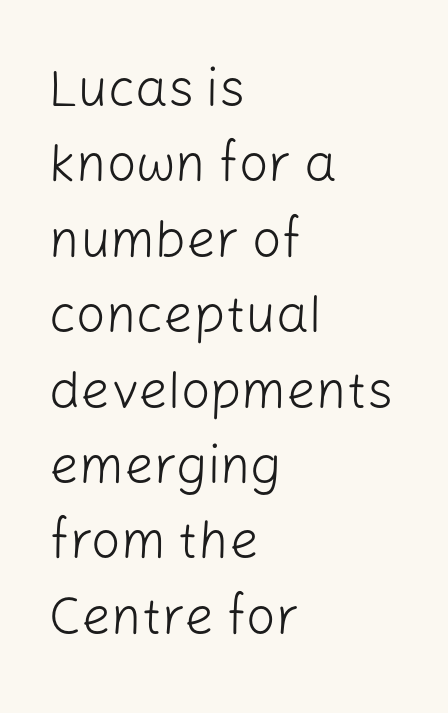
{"serif": "no", "italic": "no", "bold": "no", "weight": "light", "width": "normal", "stroke_contrast": "low", "x_height": "medium", "monospaced": "no", "underline": "no", "align": "left", "line_spacing": "normal", "line_spacing_ratio": 1.45, "letter_spacing": "normal", "letter_spacing_em": 0.0, "glyph_px": 52}
